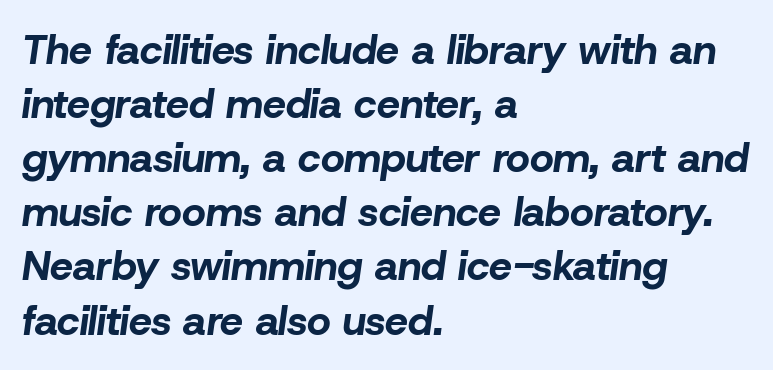
Q: Is the text bold? A: Yes.
Q: Is the text italic (slanted)? A: Yes, it leans right by about 8 degrees.
Q: Is the text underlined? A: No.
Q: How is the paragraph aligned? A: Left-aligned.
Q: Is the spacing between letters normal or unusually wide? A: Normal.
Q: Is the spacing between lines tight, normal or loose? A: Normal.
Q: Width (condensed, normal, or wide)? A: Normal.
Q: Stroke contrast? A: Low.
Q: x-height? A: Medium.
Q: Monospaced? A: No.
